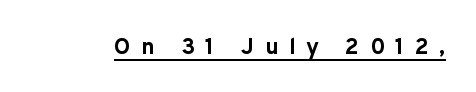
The specimen includes a rule beneath the text block's lines. Each glyph is drawn with heavy, bold strokes. Does extra space separate the letters? Yes, quite a lot of it. Vertical strokes here are truly vertical.
